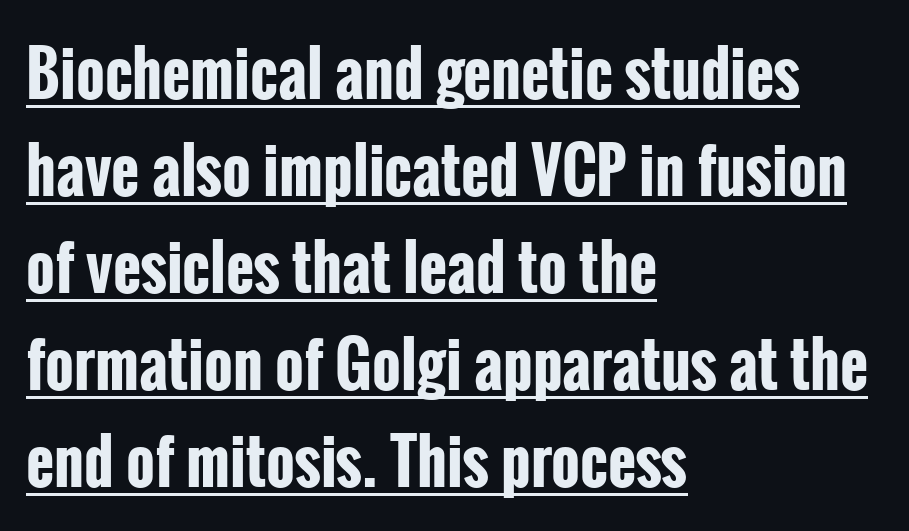
{"serif": "no", "italic": "no", "bold": "yes", "weight": "bold", "width": "condensed", "stroke_contrast": "low", "x_height": "medium", "monospaced": "no", "underline": "yes", "align": "left", "line_spacing": "normal", "line_spacing_ratio": 1.59, "letter_spacing": "normal", "letter_spacing_em": 0.0, "glyph_px": 61}
